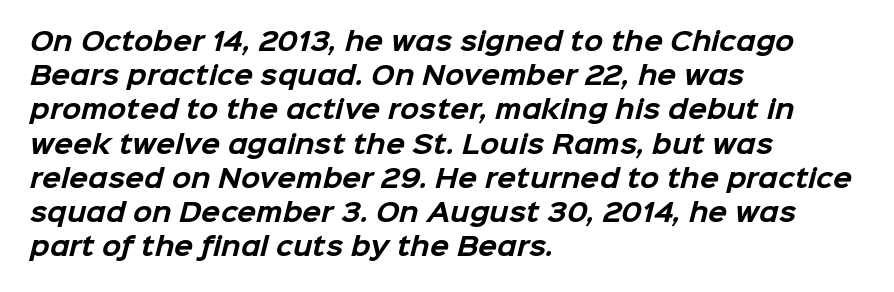
Visually the block forms a straight wall on the left and a jagged coastline on the right. The strokes are fattened all the way to bold. Each row of text sits above clean, open space. Notice how descenders clear the ascenders below comfortably — that's standard leading.
